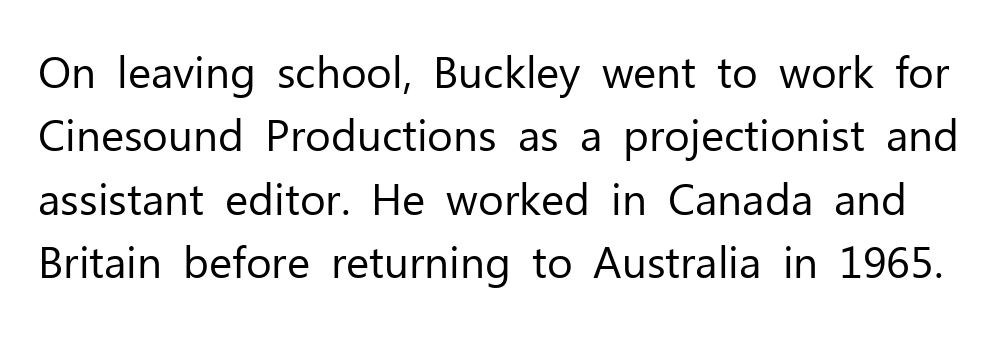
Q: Is the text bold? A: No.
Q: Is the text italic (slanted)? A: No, it is upright.
Q: Is the typeface a serif or a sans-serif typeface? A: Sans-serif.
Q: Is the text underlined? A: No.
Q: Is the spacing between letters normal or unusually wide? A: Normal.
Q: Is the spacing between lines tight, normal or loose? A: Normal.
Q: Width (condensed, normal, or wide)? A: Normal.
Q: Stroke contrast? A: Low.
Q: x-height? A: Medium.
Q: Monospaced? A: No.
